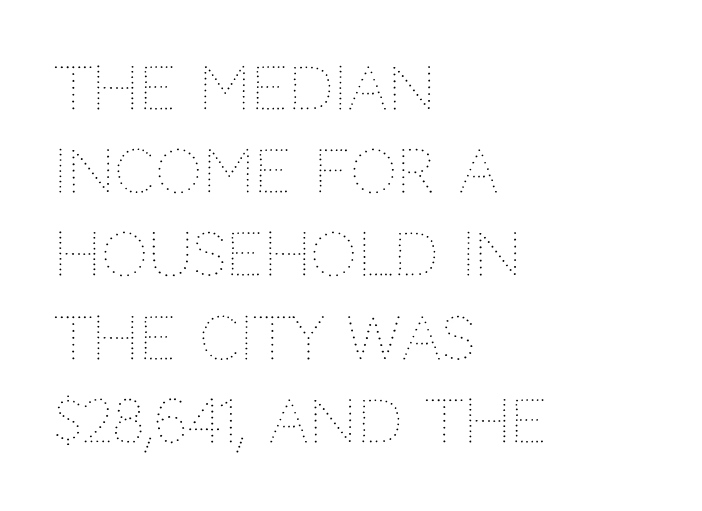
Q: Is the text bold? A: No.
Q: Is the text italic (slanted)? A: No, it is upright.
Q: Is the text underlined? A: No.
Q: How is the paragraph aligned? A: Left-aligned.
Q: Is the spacing between letters normal or unusually wide? A: Normal.
Q: Is the spacing between lines tight, normal or loose? A: Normal.
Q: Width (condensed, normal, or wide)? A: Normal.
Q: Stroke contrast? A: Medium.
Q: x-height? A: Large.
Q: Monospaced? A: No.
